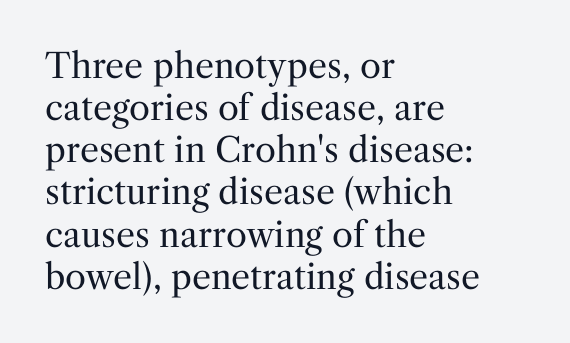
{"serif": "yes", "italic": "no", "bold": "no", "weight": "regular", "width": "normal", "stroke_contrast": "medium", "x_height": "medium", "monospaced": "no", "underline": "no", "align": "left", "line_spacing_ratio": 1.24, "letter_spacing": "normal", "letter_spacing_em": 0.0, "glyph_px": 34}
